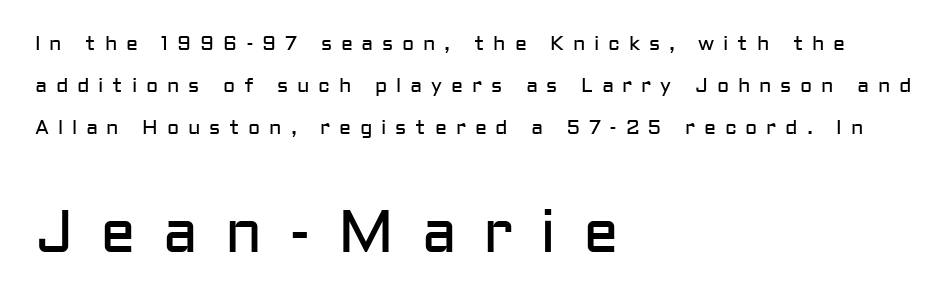
Note: smaller setting up top, larger setting below. The characters display no serif detailing; their extremities are plain. Loose tracking; the words dissolve into strings of separated letters. Every character sits straight up, as roman type does.
